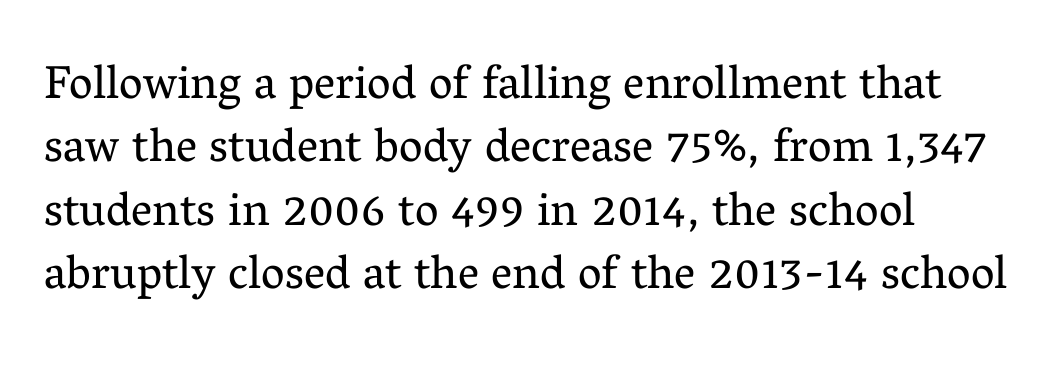
Q: Is the text bold? A: No.
Q: Is the text italic (slanted)? A: No, it is upright.
Q: Is the typeface a serif or a sans-serif typeface? A: Serif.
Q: Is the text underlined? A: No.
Q: How is the paragraph aligned? A: Left-aligned.
Q: Is the spacing between letters normal or unusually wide? A: Normal.
Q: Is the spacing between lines tight, normal or loose? A: Normal.
Q: Width (condensed, normal, or wide)? A: Normal.
Q: Stroke contrast? A: Medium.
Q: x-height? A: Medium.
Q: Monospaced? A: No.
